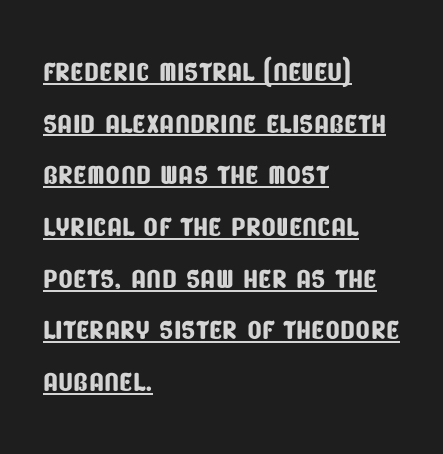
The designer went with a sans here, leaving each stem footless. Honestly, the row spacing looks completely unremarkable. This is underlined copy, the kind a proofreader might mark for attention. Look at the tracking — it's just the regular setting, nothing added. Varying glyph widths throughout — classic text-font behaviour.
